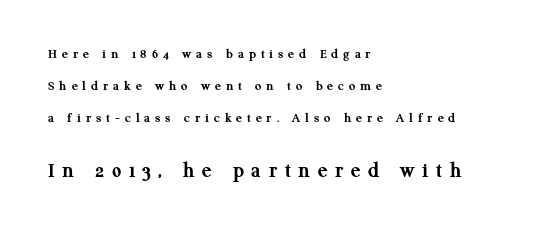
Q: Is the text bold? A: Yes.
Q: Is the text italic (slanted)? A: No, it is upright.
Q: Is the text underlined? A: No.
Q: How is the paragraph aligned? A: Left-aligned.
Q: Is the spacing between letters normal or unusually wide? A: Unusually wide.
Q: Is the spacing between lines tight, normal or loose? A: Loose.
Q: Which block of text is set in a larger size, the first (top) or the second (bottom)? A: The second (bottom) one.
